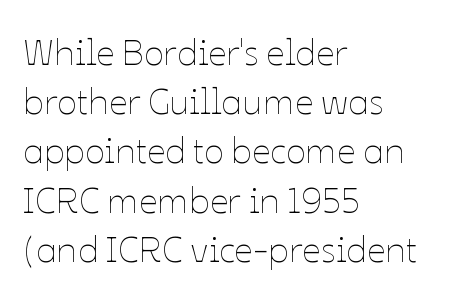
Q: Is the text bold? A: No.
Q: Is the text italic (slanted)? A: No, it is upright.
Q: Is the text underlined? A: No.
Q: How is the paragraph aligned? A: Left-aligned.
Q: Is the spacing between letters normal or unusually wide? A: Normal.
Q: Is the spacing between lines tight, normal or loose? A: Normal.
Q: Width (condensed, normal, or wide)? A: Normal.
Q: Stroke contrast? A: Low.
Q: x-height? A: Medium.
Q: Monospaced? A: No.
